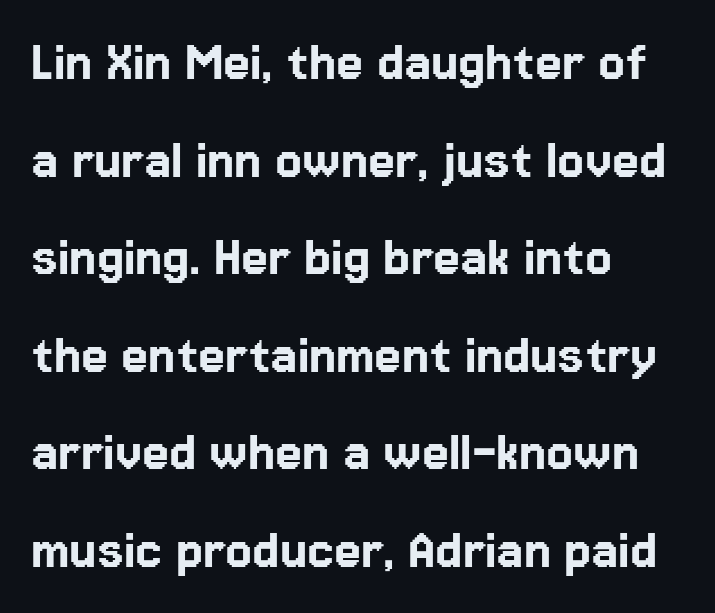
{"serif": "no", "italic": "no", "width": "normal", "stroke_contrast": "low", "x_height": "medium", "monospaced": "no", "underline": "no", "align": "left", "line_spacing": "normal", "line_spacing_ratio": 1.6, "letter_spacing": "normal", "letter_spacing_em": 0.0, "glyph_px": 61}
